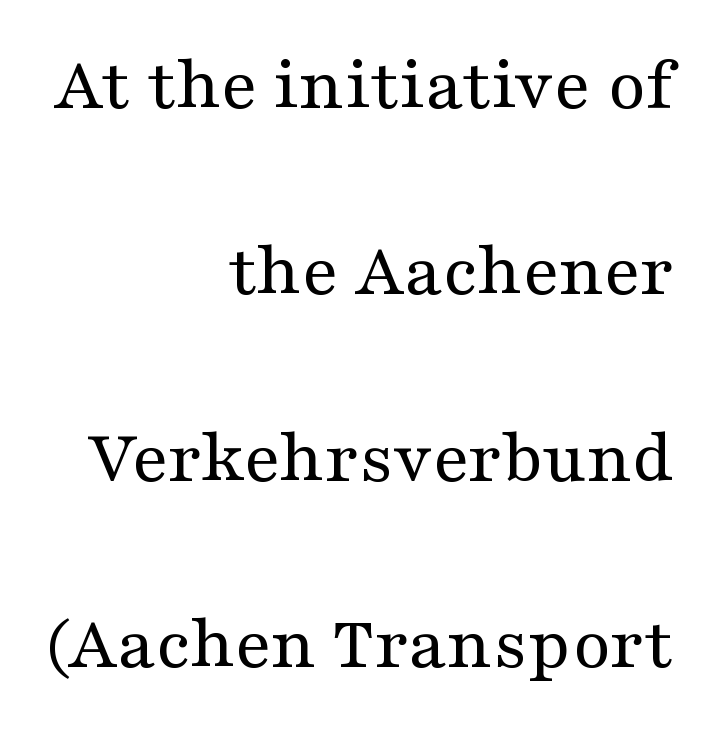
The image shows 77 px regular-weight, wide serif type, upright; set right-aligned, loose line spacing (2.42x), normal letter spacing, not underlined; medium stroke contrast and a medium x-height.
